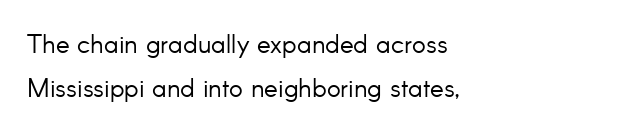
{"italic": "no", "bold": "no", "underline": "no", "align": "left", "line_spacing_ratio": 1.71, "letter_spacing": "normal", "letter_spacing_em": 0.0, "glyph_px": 26}
